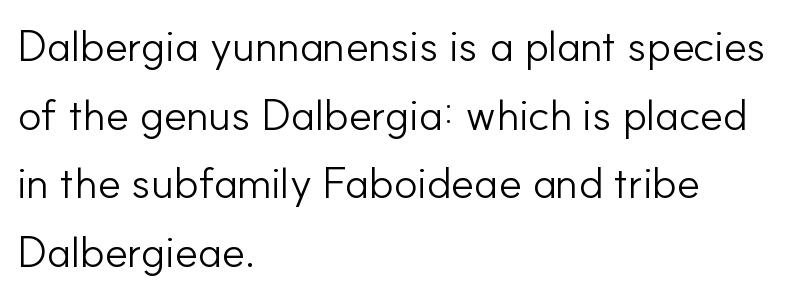
The face used here is proportionally spaced, like ordinary book or web type. There is no visible air inserted between adjacent glyphs. Italic? Not at all — the glyphs are vertical. Vertical spacing — default. Beneath every word, the page is bare.
